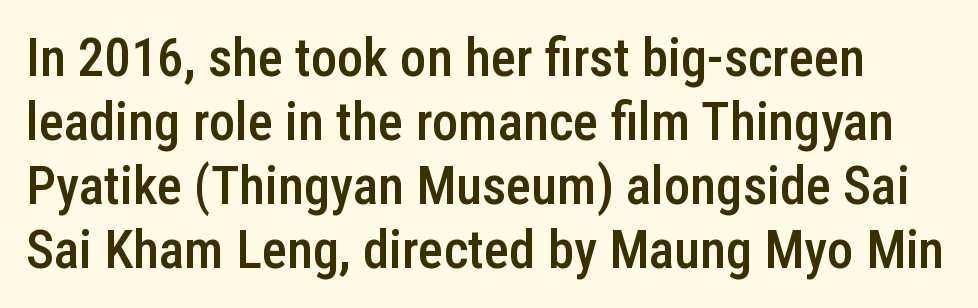
The image shows 53 px semibold, condensed sans-serif type, upright; set line spacing 1.21x, normal letter spacing, not underlined; low stroke contrast and a medium x-height.
